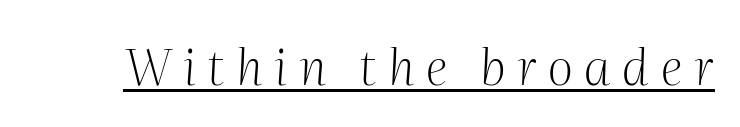
The image shows 50 px light serif type, italic (leaning right); set unusually wide letter spacing (+0.23 em), underlined; medium stroke contrast and a medium x-height.
